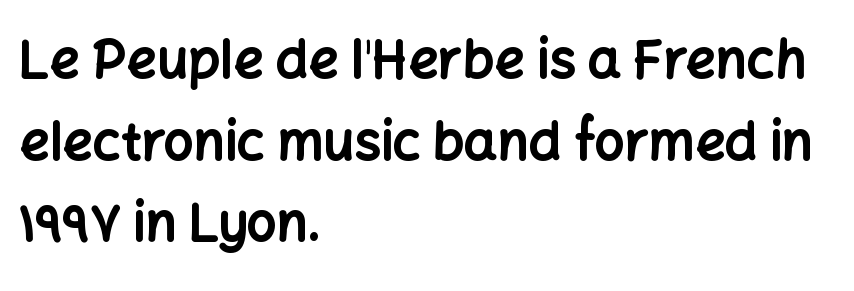
{"serif": "no", "italic": "no", "bold": "yes", "weight": "bold", "width": "normal", "stroke_contrast": "low", "x_height": "medium", "monospaced": "no", "underline": "no", "align": "left", "line_spacing": "normal", "line_spacing_ratio": 1.54, "letter_spacing": "normal", "letter_spacing_em": 0.0, "glyph_px": 53}
